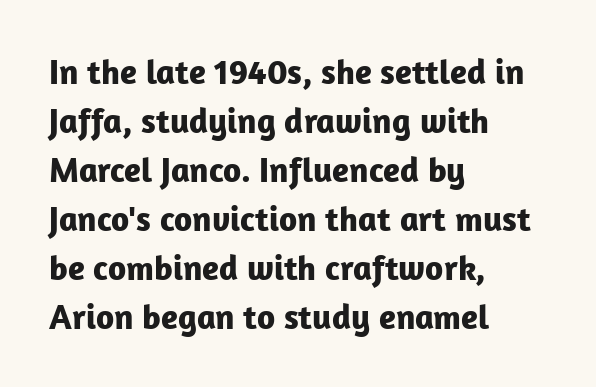
Any mark beneath the type? The region is blank. You can tell from the bare stems that sans-serif type was used. Interline gaps are of average width in this sample. Nope, not italic — everything's standing straight. The setting favours the left margin, as ordinary paragraphs usually do.
